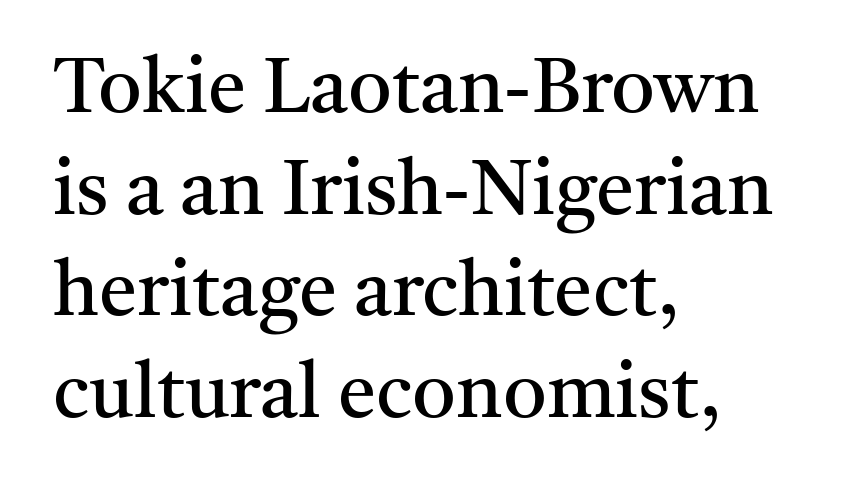
The face used here is seriffed, in the tradition of book romans. Style check: upright. The rendering anchors every line to the left-hand side. Is the type heavy? It reads as light-to-regular instead. Nothing unusual about the tracking: characters are spaced as the font intends.
